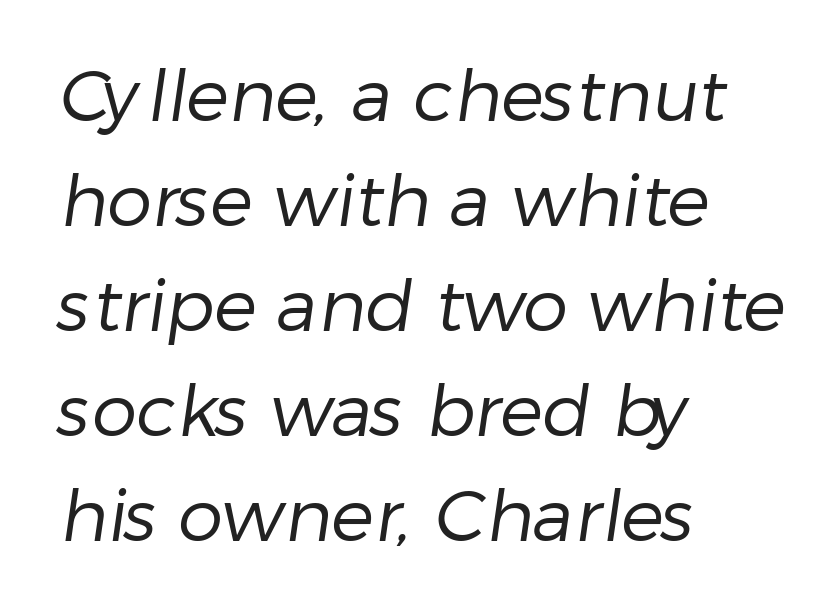
The image shows 72 px regular-weight sans-serif type; set left-aligned, normal line spacing (1.46x), normal letter spacing, not underlined; low stroke contrast and a medium x-height.
